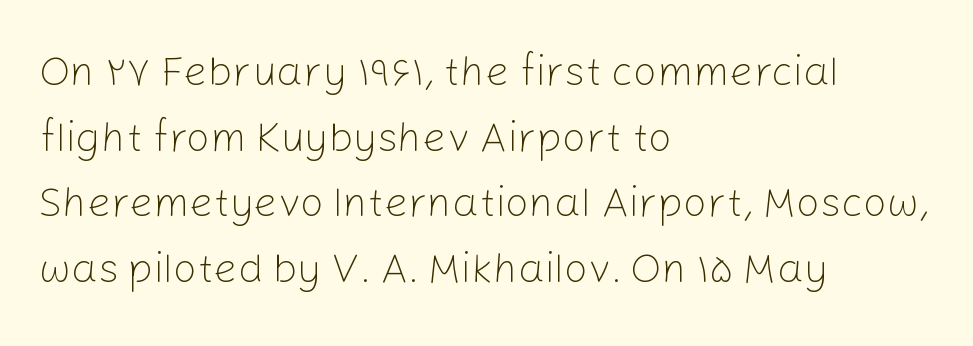
Q: Is the text bold? A: No.
Q: Is the text italic (slanted)? A: No, it is upright.
Q: Is the typeface a serif or a sans-serif typeface? A: Sans-serif.
Q: Is the text underlined? A: No.
Q: How is the paragraph aligned? A: Left-aligned.
Q: Is the spacing between letters normal or unusually wide? A: Normal.
Q: Is the spacing between lines tight, normal or loose? A: Normal.
Q: Width (condensed, normal, or wide)? A: Normal.
Q: Stroke contrast? A: Low.
Q: x-height? A: Medium.
Q: Monospaced? A: No.
